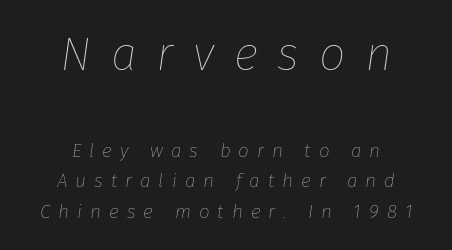
Q: Is the text bold? A: No.
Q: Is the text italic (slanted)? A: Yes, it leans right by about 8 degrees.
Q: Is the text underlined? A: No.
Q: How is the paragraph aligned? A: Centered.
Q: Is the spacing between letters normal or unusually wide? A: Unusually wide.
Q: Is the spacing between lines tight, normal or loose? A: Normal.
Q: Which block of text is set in a larger size, the first (top) or the second (bottom)? A: The first (top) one.
Q: Width (condensed, normal, or wide)? A: Normal.
Q: Stroke contrast? A: Low.
Q: x-height? A: Medium.
Q: Monospaced? A: No.
